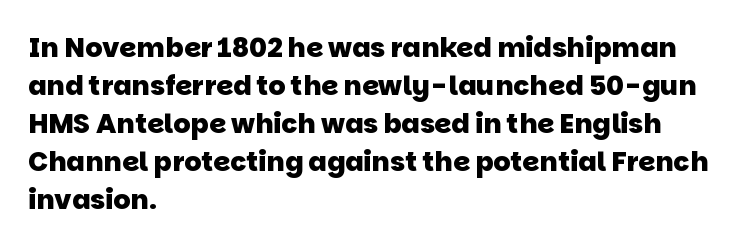
Beneath every word, the page is bare. Short note: letters normally spaced. Does the leading feel generous? No, just average. Alignment: flush left.
